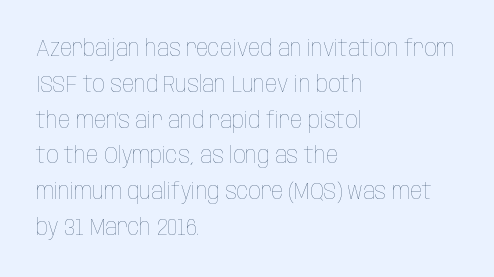
Q: Is the text bold? A: No.
Q: Is the text italic (slanted)? A: No, it is upright.
Q: Is the text underlined? A: No.
Q: How is the paragraph aligned? A: Left-aligned.
Q: Is the spacing between letters normal or unusually wide? A: Normal.
Q: Is the spacing between lines tight, normal or loose? A: Normal.
